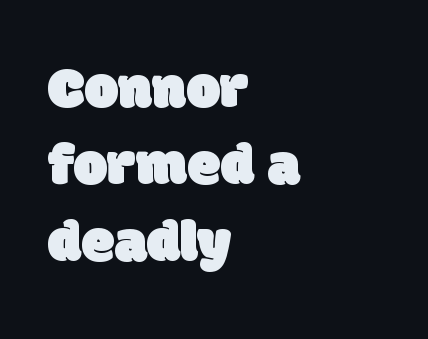
{"serif": "no", "width": "normal", "stroke_contrast": "low", "x_height": "large", "monospaced": "no", "underline": "no", "align": "left", "line_spacing": "normal", "line_spacing_ratio": 1.28, "letter_spacing": "normal", "letter_spacing_em": 0.0, "glyph_px": 60}
